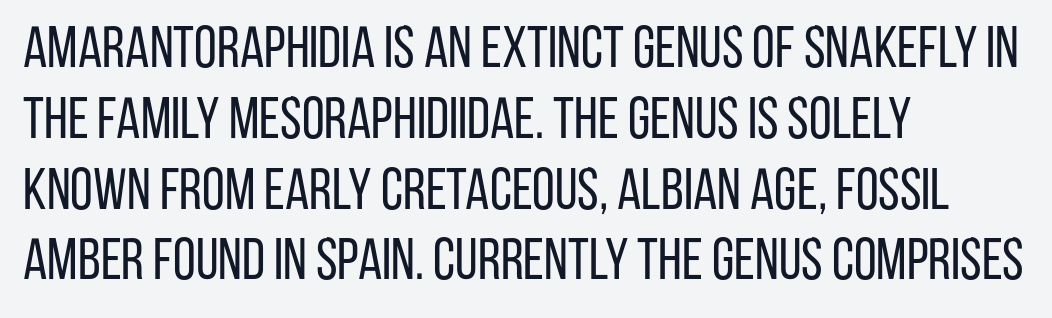
Q: Is the text bold? A: No.
Q: Is the text italic (slanted)? A: No, it is upright.
Q: Is the typeface a serif or a sans-serif typeface? A: Sans-serif.
Q: Is the text underlined? A: No.
Q: How is the paragraph aligned? A: Left-aligned.
Q: Is the spacing between letters normal or unusually wide? A: Normal.
Q: Width (condensed, normal, or wide)? A: Condensed.
Q: Stroke contrast? A: Low.
Q: x-height? A: Large.
Q: Monospaced? A: No.
